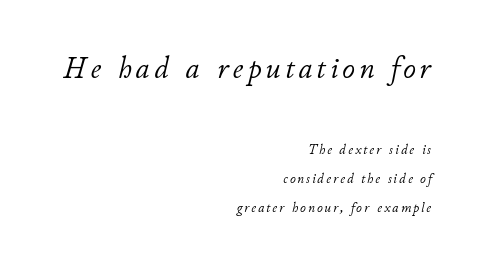
The space beneath each line is pristine and unruled. Think of a printed novel: that variable character pitch is what you see here. This rendering uses right alignment, leaving the left contour irregular. Italic: yes, the glyphs are oblique. Visually, the top section dominates because its glyphs are scaled up. Unbolded letterforms with no extra heft.
